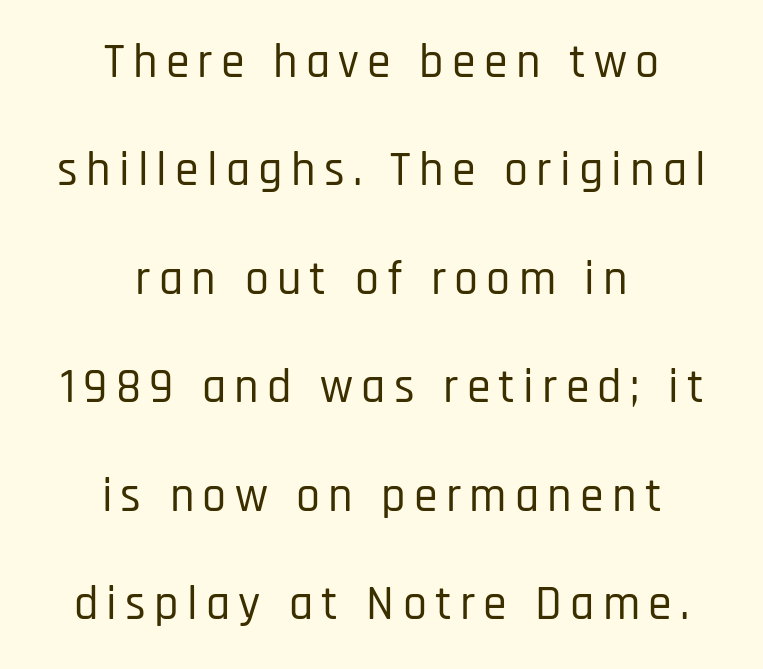
Check where the strokes stop: nothing finishes them off — pure sans. Plain, unruled lines of type. The lines are quadded center. Italic? Not at all — the glyphs are vertical. Widely set lines give the paragraph a tall, airy silhouette.
